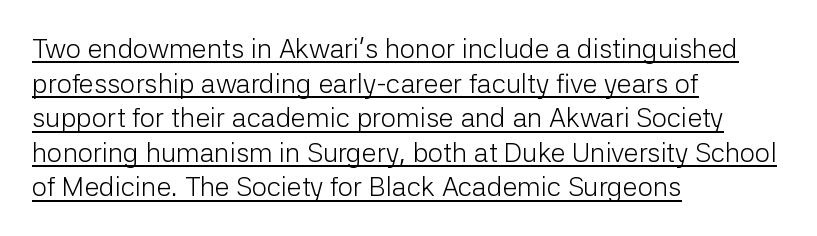
{"italic": "no", "bold": "no", "underline": "yes", "align": "left", "line_spacing": "normal", "line_spacing_ratio": 1.28, "letter_spacing": "normal", "letter_spacing_em": 0.0, "glyph_px": 27}
